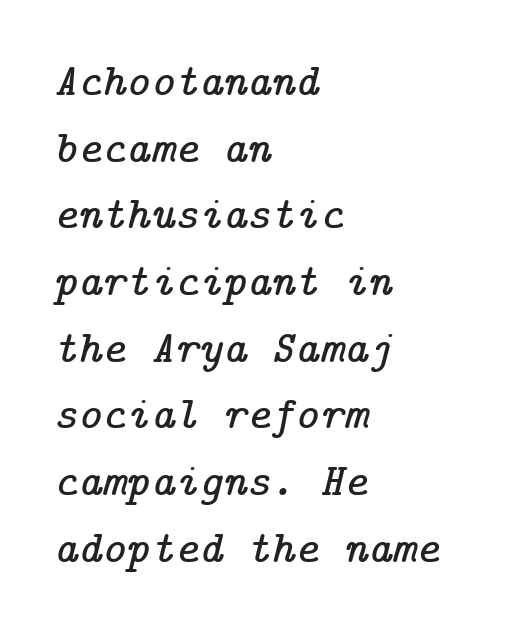
The image shows 46 px serif type, italic (leaning right); set left-aligned, normal line spacing (1.45x), normal letter spacing, not underlined; low stroke contrast and a medium x-height.
